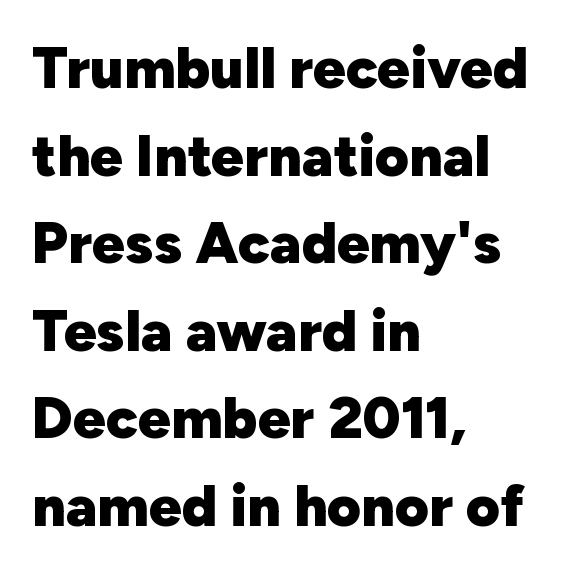
Q: Is the text bold? A: Yes.
Q: Is the text italic (slanted)? A: No, it is upright.
Q: Is the typeface a serif or a sans-serif typeface? A: Sans-serif.
Q: Is the text underlined? A: No.
Q: How is the paragraph aligned? A: Left-aligned.
Q: Is the spacing between letters normal or unusually wide? A: Normal.
Q: Is the spacing between lines tight, normal or loose? A: Normal.
Q: Width (condensed, normal, or wide)? A: Normal.
Q: Stroke contrast? A: Low.
Q: x-height? A: Medium.
Q: Monospaced? A: No.
